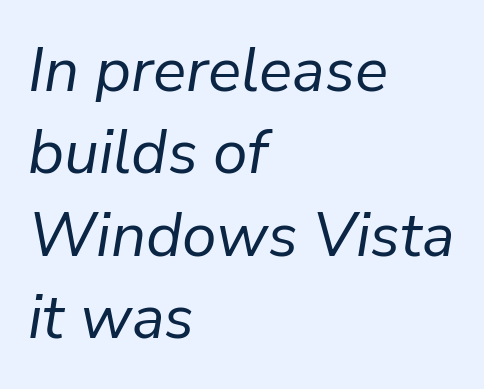
This sample has the flowing, uneven cadence of proportional lettering. Decoration check: the copy has no underline. These lines were composed using italics. The letterforms sit at book weight or below. The lines in this sample share a left origin and differ only in where they stop. Does extra space separate the letters? No, they use regular spacing.
